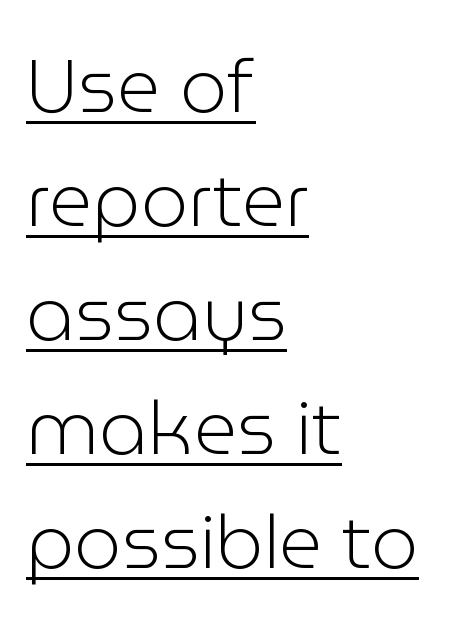
Q: Is the text bold? A: No.
Q: Is the text italic (slanted)? A: No, it is upright.
Q: Is the typeface a serif or a sans-serif typeface? A: Sans-serif.
Q: Is the text underlined? A: Yes.
Q: How is the paragraph aligned? A: Left-aligned.
Q: Is the spacing between letters normal or unusually wide? A: Normal.
Q: Is the spacing between lines tight, normal or loose? A: Normal.
Q: Width (condensed, normal, or wide)? A: Normal.
Q: Stroke contrast? A: Low.
Q: x-height? A: Medium.
Q: Monospaced? A: No.
